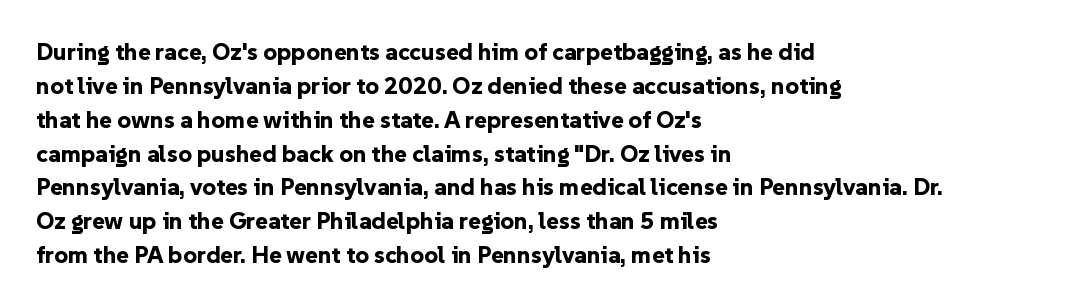
Q: Is the text bold? A: Yes.
Q: Is the text italic (slanted)? A: No, it is upright.
Q: Is the text underlined? A: No.
Q: How is the paragraph aligned? A: Left-aligned.
Q: Is the spacing between letters normal or unusually wide? A: Normal.
Q: Is the spacing between lines tight, normal or loose? A: Normal.
